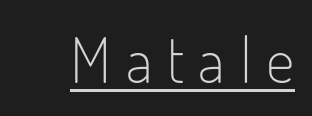
The image shows 63 px light, condensed sans-serif type, upright; set unusually wide letter spacing (+0.23 em), underlined; low stroke contrast and a small x-height.
